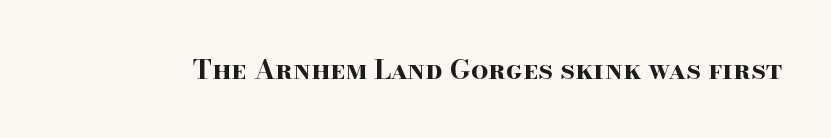
The image shows 27 px bold type, upright; set normal letter spacing, not underlined.
